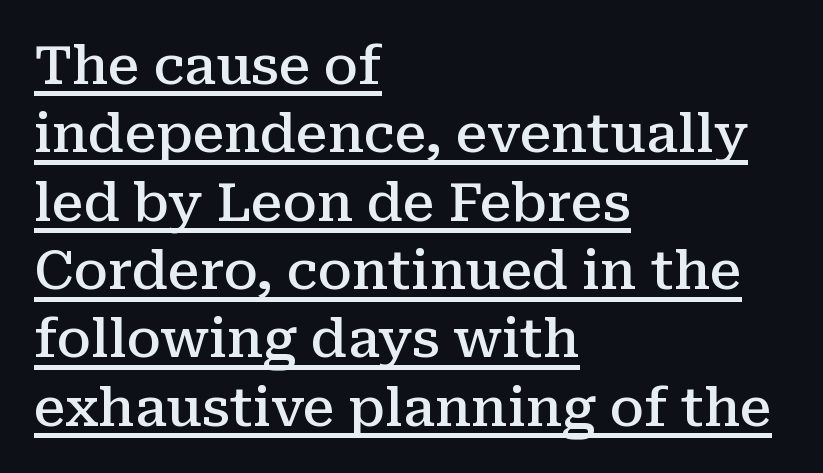
The gaps between neighbouring characters are ordinary and unremarkable. Every stem runs plumb, perpendicular to the baseline. Decoration check: the copy is underlined. This is the in-between weight designers call semibold or demi.
